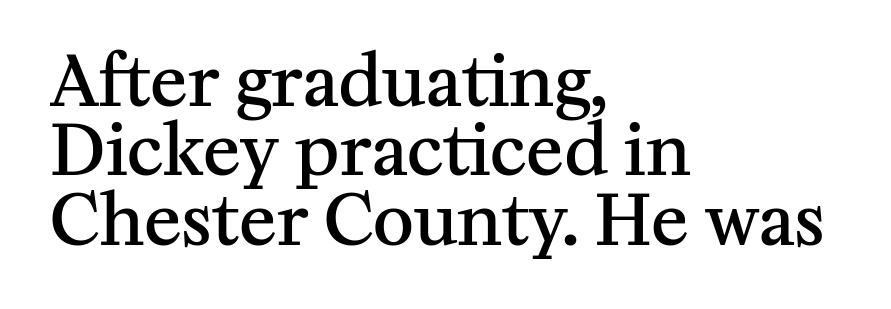
Q: Is the text bold? A: Semi-bold.
Q: Is the text italic (slanted)? A: No, it is upright.
Q: Is the typeface a serif or a sans-serif typeface? A: Serif.
Q: Is the text underlined? A: No.
Q: How is the paragraph aligned? A: Left-aligned.
Q: Is the spacing between letters normal or unusually wide? A: Normal.
Q: Is the spacing between lines tight, normal or loose? A: Tight.
Q: Width (condensed, normal, or wide)? A: Normal.
Q: Stroke contrast? A: Medium.
Q: x-height? A: Medium.
Q: Monospaced? A: No.
